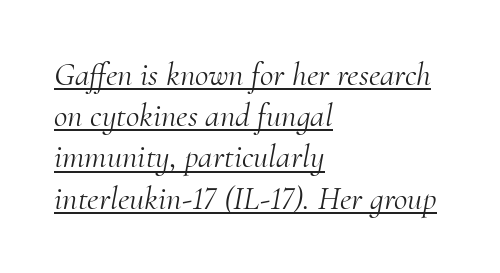
Ink coverage per letter is moderate at most. The passage shown stacks its lines at a standard gap. The rag falls on the right side of this text block. The passage shown is underscored from start to finish.
